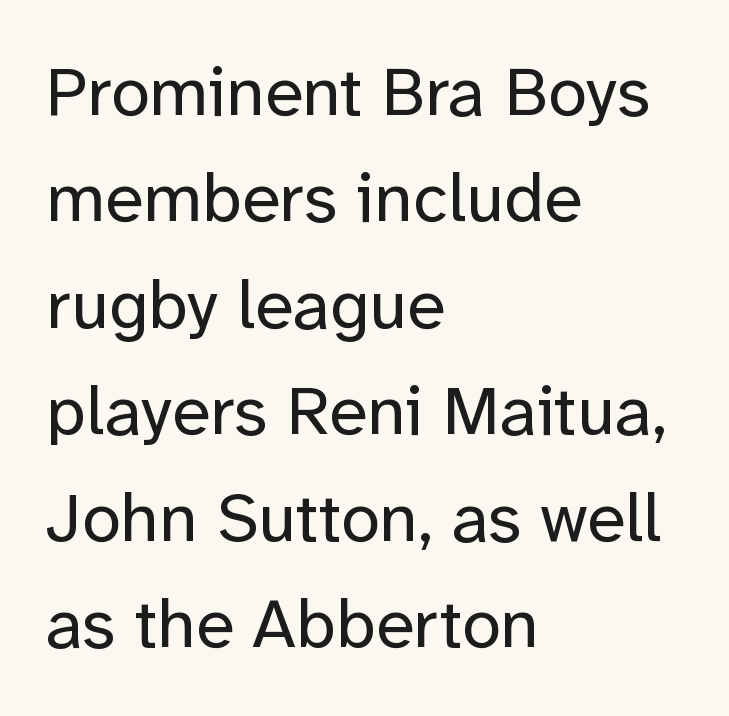
{"serif": "no", "italic": "no", "bold": "no", "weight": "regular", "width": "normal", "stroke_contrast": "low", "x_height": "medium", "monospaced": "no", "underline": "no", "align": "left", "line_spacing": "normal", "line_spacing_ratio": 1.52, "letter_spacing": "normal", "letter_spacing_em": 0.0, "glyph_px": 70}
